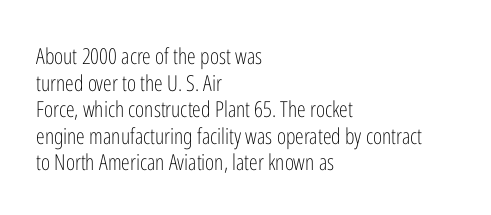
Q: Is the text bold? A: No.
Q: Is the text italic (slanted)? A: No, it is upright.
Q: Is the text underlined? A: No.
Q: How is the paragraph aligned? A: Left-aligned.
Q: Is the spacing between letters normal or unusually wide? A: Normal.
